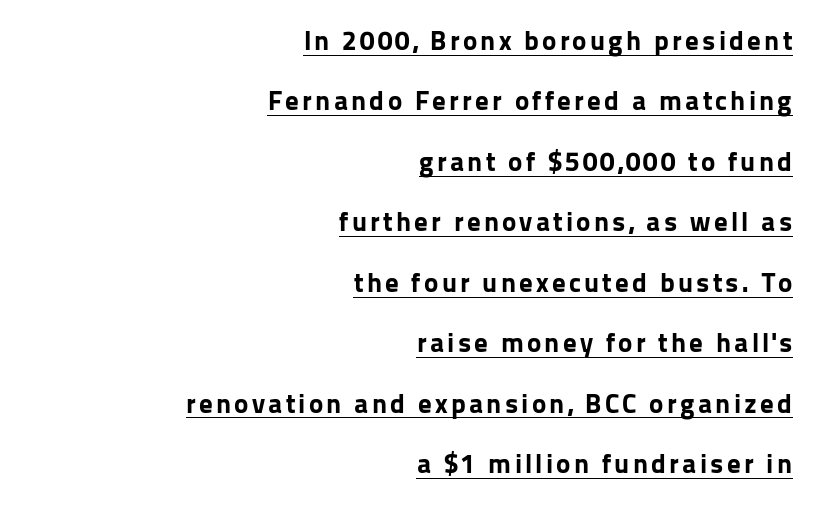
The image shows 27 px bold type, upright; set right-aligned, loose line spacing (2.24x), underlined.
